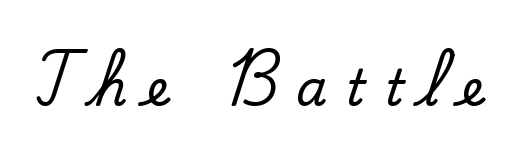
Rule under the text: the space is simply empty. Spacing verdict: proportional, widths tailored to each character. Yep, those are serifs on the letters. Display-style spreading of the glyphs; the letterfit is very open.
